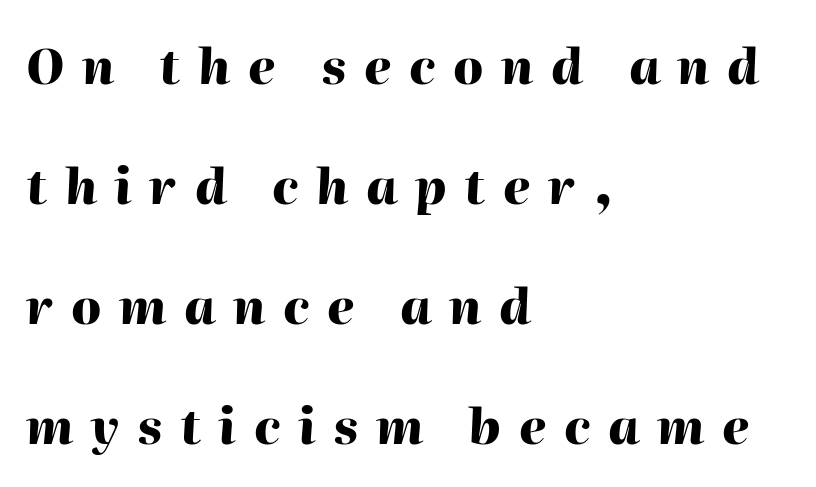
This rendering features lettering with no underline. You'd pick this weight for a headline — it's a proper bold. Glyph-to-glyph distance is far greater than everyday printed text. These lines are rendered in a variable-pitch font. These lines are set flush left with a ragged right edge. The rendering applies a slant to the glyphs.
